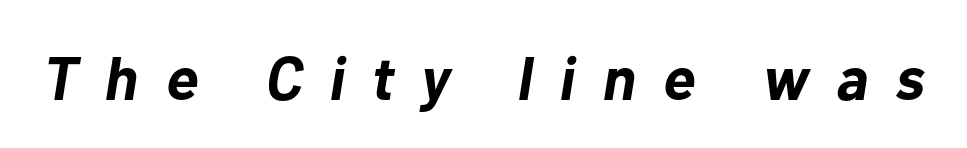
Q: Is the text bold? A: Yes.
Q: Is the text italic (slanted)? A: Yes, it leans right by about 10 degrees.
Q: Is the text underlined? A: No.
Q: Is the spacing between letters normal or unusually wide? A: Unusually wide.
Q: Width (condensed, normal, or wide)? A: Normal.
Q: Stroke contrast? A: Low.
Q: x-height? A: Medium.
Q: Monospaced? A: No.
